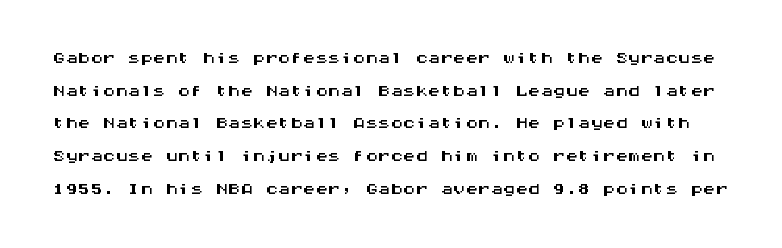
Tracking value appears to be zero — textbook default spacing. This rendering features lettering with no underline. Do the letters lean? They stand straight. Honestly, the row spacing looks completely unremarkable.
